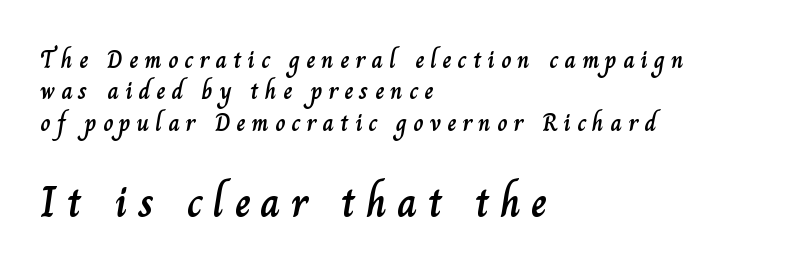
Q: Is the text italic (slanted)? A: Yes.
Q: Is the text underlined? A: No.
Q: How is the paragraph aligned? A: Left-aligned.
Q: Is the spacing between letters normal or unusually wide? A: Unusually wide.
Q: Is the spacing between lines tight, normal or loose? A: Normal.
Q: Which block of text is set in a larger size, the first (top) or the second (bottom)? A: The second (bottom) one.
Q: Width (condensed, normal, or wide)? A: Normal.
Q: Stroke contrast? A: Low.
Q: x-height? A: Small.
Q: Monospaced? A: No.
